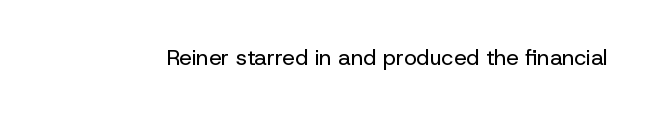
The space directly below the letters is spotless. Quick note: not italic, upright. The line texture is even and compact thanks to regular tracking. These glyphs show unthickened strokes, regular width or finer.
